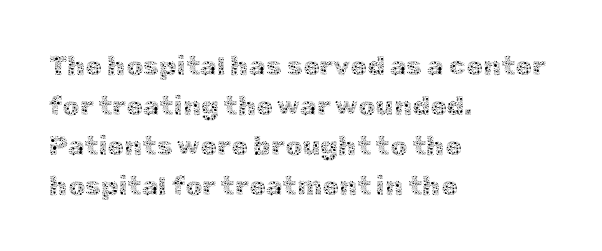
The image shows 27 px text type, upright; set left-aligned, normal line spacing (1.48x), normal letter spacing, not underlined.
